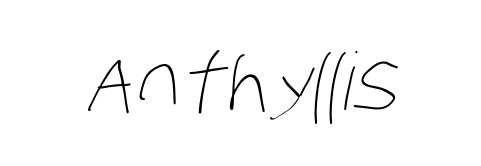
Lines of text with bare space underneath. Proportional: the letters do not fall into vertical columns. Think standard paragraph weight, or any step lighter than that. These lines keep a tight, regular rhythm from letter to letter.
